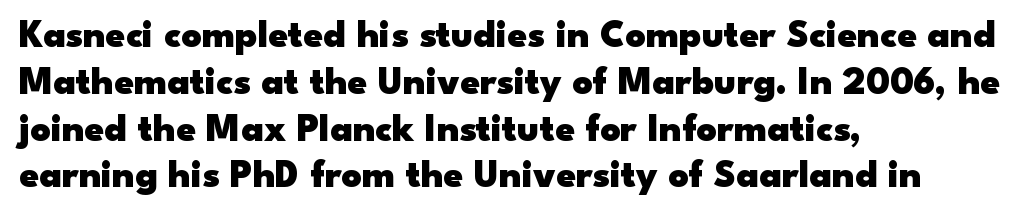
Q: Is the text bold? A: Yes.
Q: Is the text italic (slanted)? A: No, it is upright.
Q: Is the typeface a serif or a sans-serif typeface? A: Sans-serif.
Q: Is the text underlined? A: No.
Q: How is the paragraph aligned? A: Left-aligned.
Q: Is the spacing between letters normal or unusually wide? A: Normal.
Q: Width (condensed, normal, or wide)? A: Wide.
Q: Stroke contrast? A: Low.
Q: x-height? A: Small.
Q: Monospaced? A: No.
